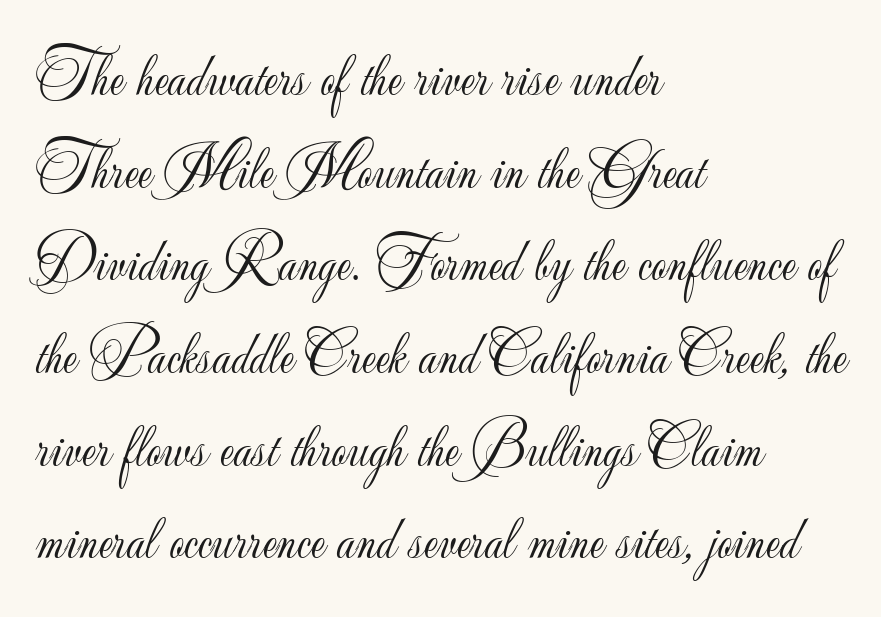
The image shows 59 px light sans-serif type; set left-aligned, normal line spacing (1.57x), normal letter spacing, not underlined; low stroke contrast and a small x-height.
